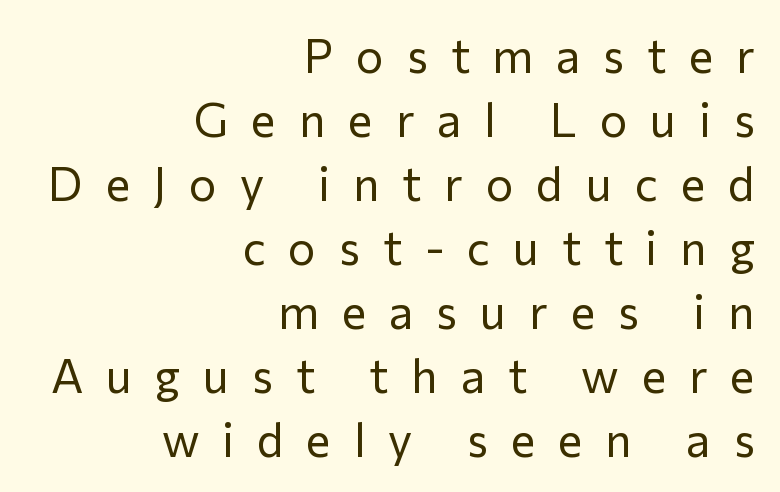
Q: Is the text bold? A: No.
Q: Is the text italic (slanted)? A: No, it is upright.
Q: Is the typeface a serif or a sans-serif typeface? A: Sans-serif.
Q: Is the text underlined? A: No.
Q: How is the paragraph aligned? A: Right-aligned.
Q: Is the spacing between letters normal or unusually wide? A: Unusually wide.
Q: Is the spacing between lines tight, normal or loose? A: Normal.
Q: Width (condensed, normal, or wide)? A: Normal.
Q: Stroke contrast? A: Low.
Q: x-height? A: Medium.
Q: Monospaced? A: No.
